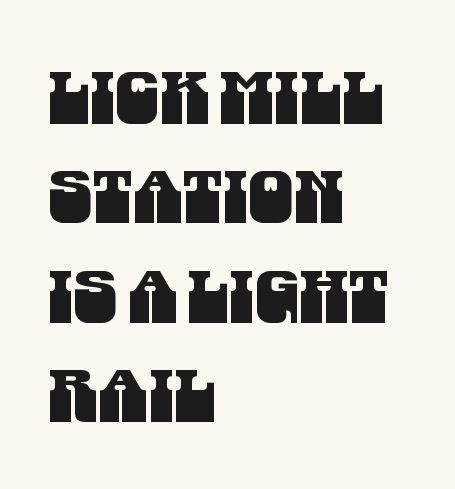
Caption: multi-line text, flush left, ragged right. Quick note: underline off. Notice how descenders clear the ascenders below comfortably — that's standard leading. This sample uses plain, unmodified letter spacing. Unlike a traditional serif, this face leaves its strokes unadorned.
